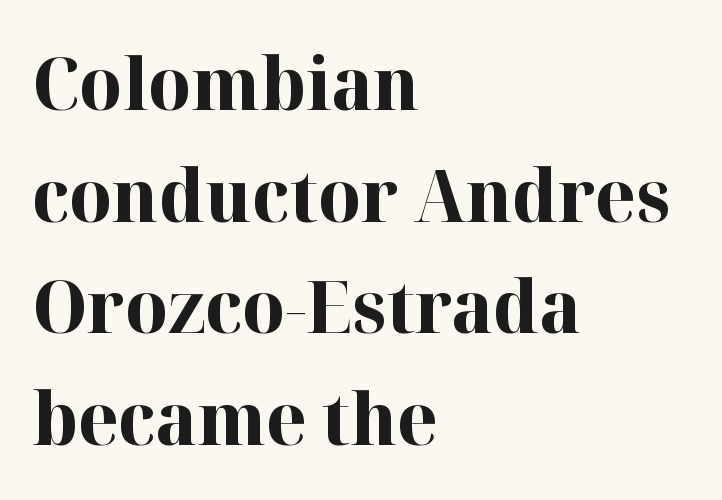
Posture: straight, roman, zero tilt. Check where the strokes stop: tiny serifs finish them off. These lines stack with their left ends in a neat column. You could not count columns in this text — the font is proportionally spaced.
